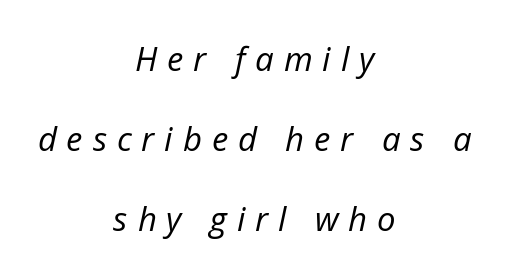
{"italic": "yes", "lean": "right", "slant_degrees": 12, "bold": "no", "weight": "regular", "width": "normal", "stroke_contrast": "low", "x_height": "medium", "monospaced": "no", "underline": "no", "align": "center", "line_spacing": "loose", "line_spacing_ratio": 2.43, "letter_spacing": "wide", "letter_spacing_em": 0.3, "glyph_px": 33}
